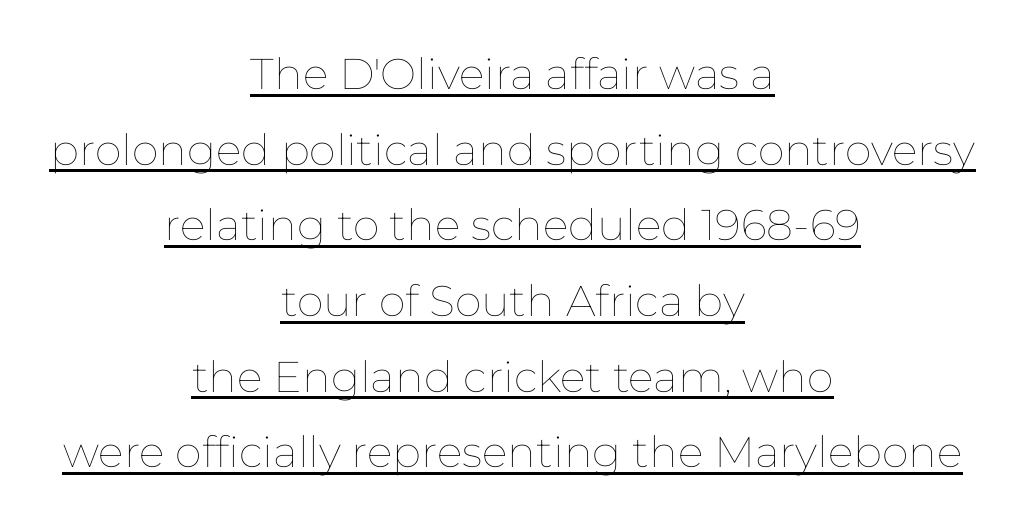
{"italic": "no", "bold": "no", "weight": "thin", "width": "normal", "stroke_contrast": "low", "x_height": "medium", "monospaced": "no", "underline": "yes", "align": "center", "line_spacing_ratio": 1.76, "letter_spacing": "normal", "letter_spacing_em": 0.0, "glyph_px": 43}
